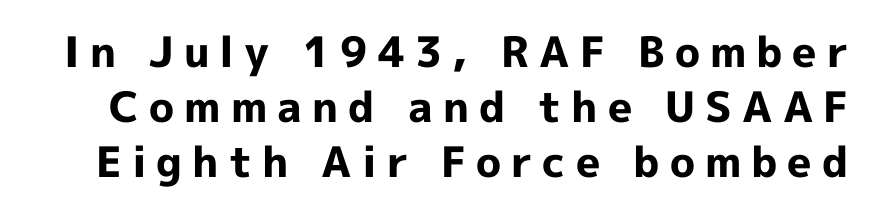
The image shows 42 px bold sans-serif type, upright; set normal line spacing (1.31x), unusually wide letter spacing (+0.24 em), not underlined; a medium x-height.
